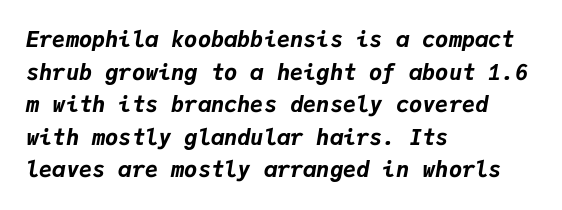
Q: Is the text bold? A: Yes.
Q: Is the text italic (slanted)? A: Yes, it leans right by about 9 degrees.
Q: Is the text underlined? A: No.
Q: How is the paragraph aligned? A: Left-aligned.
Q: Is the spacing between letters normal or unusually wide? A: Normal.
Q: Is the spacing between lines tight, normal or loose? A: Normal.
